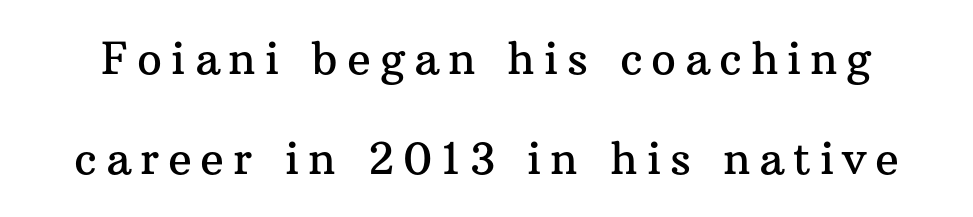
{"serif": "yes", "italic": "no", "width": "normal", "stroke_contrast": "medium", "x_height": "medium", "monospaced": "no", "underline": "no", "line_spacing": "loose", "line_spacing_ratio": 2.28, "letter_spacing": "wide", "letter_spacing_em": 0.2, "glyph_px": 44}
